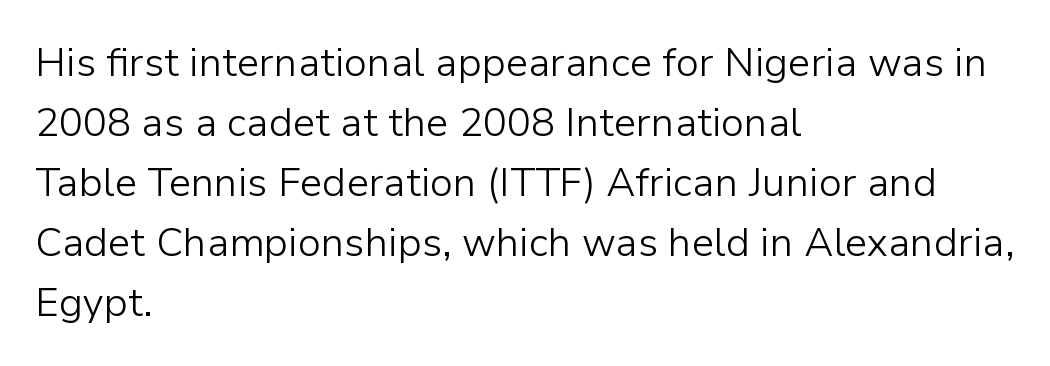
Does extra space separate the letters? No, they use regular spacing. Spacing verdict: proportional, widths tailored to each character. Is there much room between lines? A standard amount, neither cramped nor airy. Upright lettering throughout. Serif or sans? Sans — the stroke terminals are bare.
